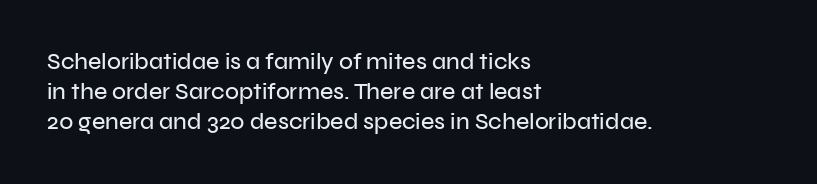
{"italic": "no", "underline": "no", "align": "left", "line_spacing": "normal", "line_spacing_ratio": 1.31, "letter_spacing": "normal", "letter_spacing_em": 0.0, "glyph_px": 23}
